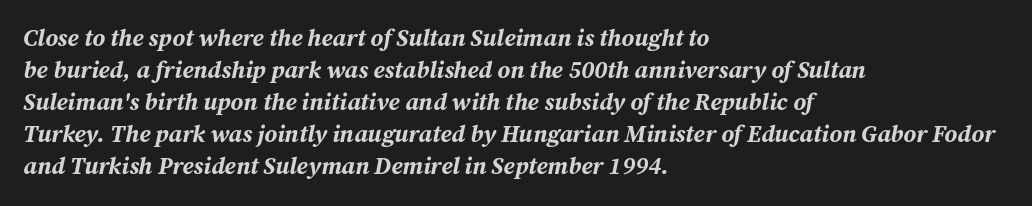
The image shows 24 px bold type, italic (leaning right); set left-aligned, normal line spacing (1.33x), normal letter spacing, not underlined.
